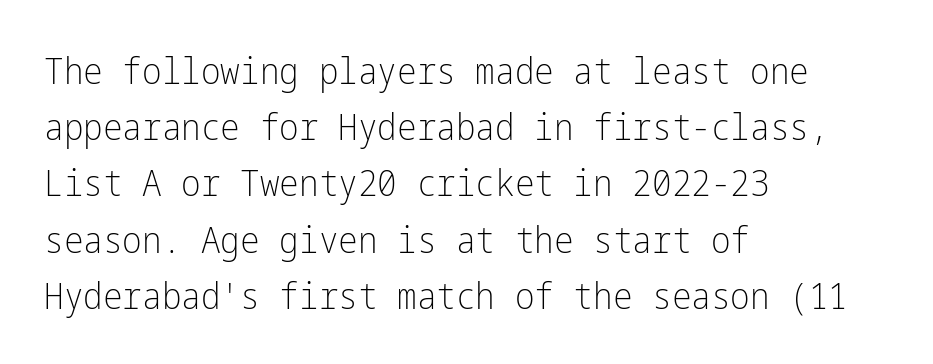
{"serif": "no", "italic": "no", "bold": "no", "weight": "light", "width": "condensed", "stroke_contrast": "low", "x_height": "medium", "underline": "no", "align": "left", "line_spacing": "normal", "line_spacing_ratio": 1.52, "letter_spacing": "normal", "letter_spacing_em": 0.0, "glyph_px": 37}
